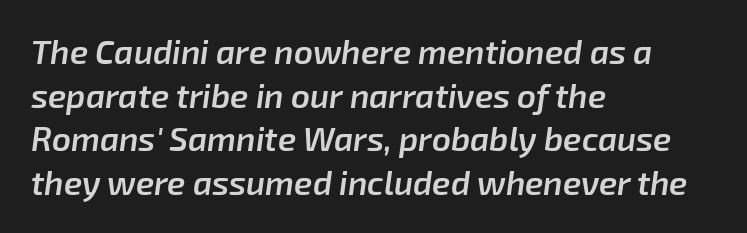
The image shows 33 px semibold type, italic (leaning right); set left-aligned, normal line spacing (1.32x), normal letter spacing, not underlined; low stroke contrast and a medium x-height.
